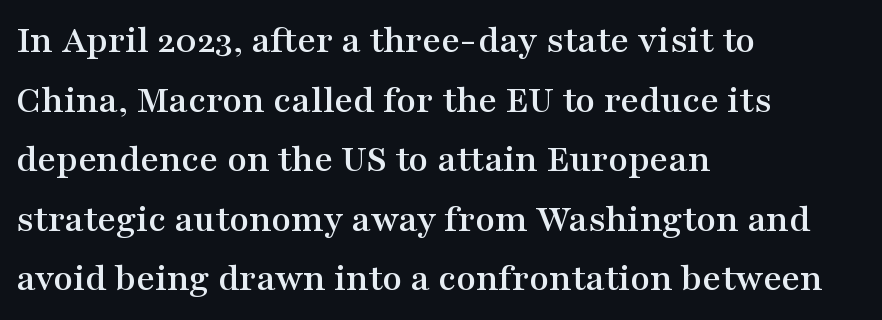
{"serif": "yes", "italic": "no", "width": "wide", "stroke_contrast": "medium", "x_height": "medium", "monospaced": "no", "underline": "no", "align": "left", "line_spacing": "normal", "line_spacing_ratio": 1.49, "letter_spacing": "normal", "letter_spacing_em": 0.0, "glyph_px": 40}
